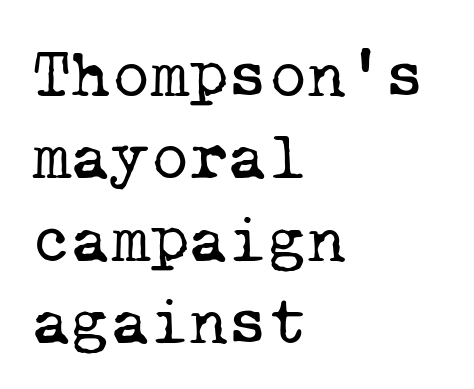
The image shows 67 px regular-weight serif type, monospaced; set left-aligned, line spacing 1.23x, normal letter spacing, not underlined; low stroke contrast and a medium x-height.
